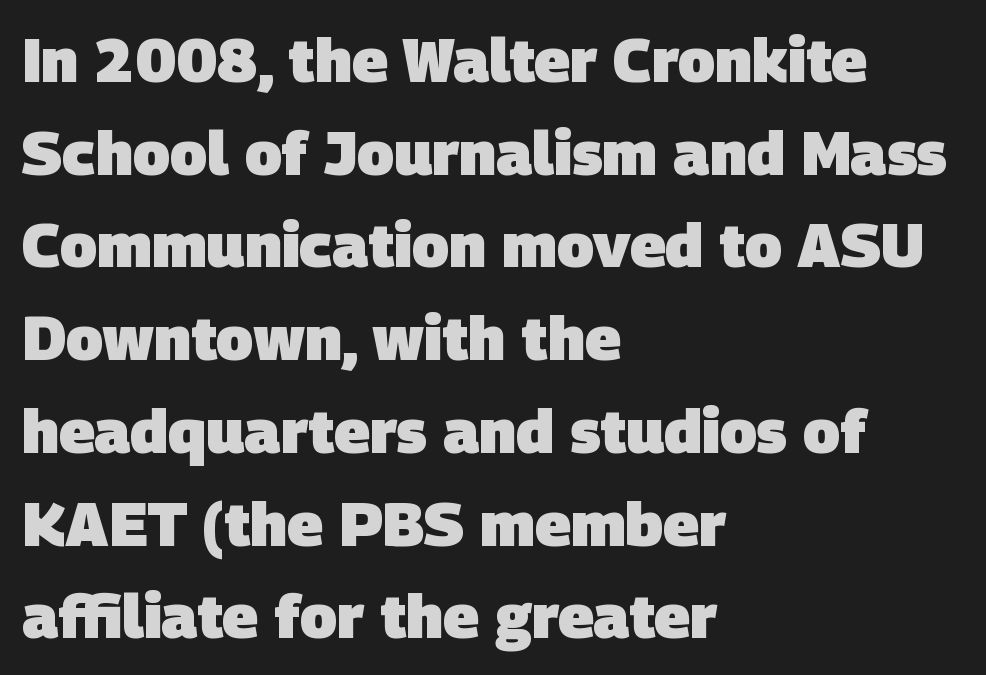
The image shows 61 px heavy sans-serif type; set left-aligned, normal line spacing (1.52x), normal letter spacing, not underlined; low stroke contrast and a large x-height.
